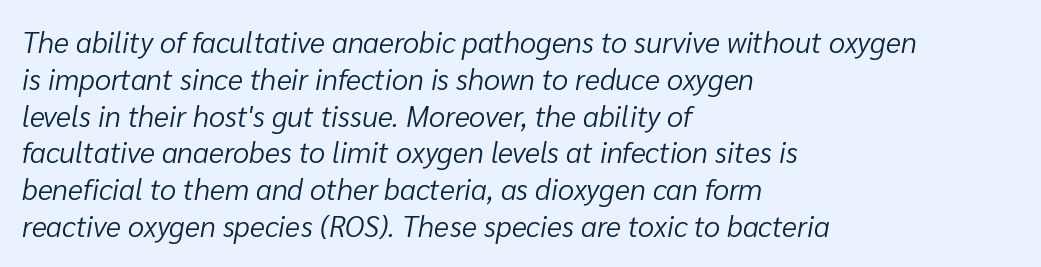
{"italic": "yes", "lean": "right", "slant_degrees": 10, "bold": "no", "weight": "light", "width": "normal", "stroke_contrast": "low", "x_height": "medium", "monospaced": "no", "underline": "no", "align": "left", "line_spacing": "normal", "line_spacing_ratio": 1.27, "letter_spacing": "normal", "letter_spacing_em": 0.0, "glyph_px": 29}
